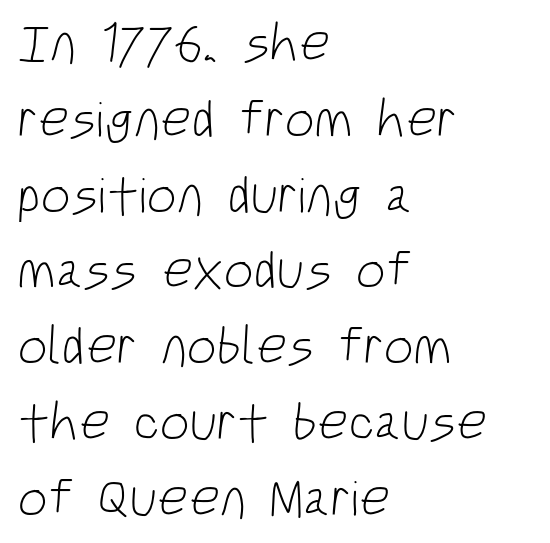
Weight: regular or lighter. These lines are rendered in a variable-pitch font. The rendering uses a moderate line-height, typical for paragraphs. Short and long lines alike share a common starting point at left. Observe the absence of serifs on each vertical stroke in this sample. Nobody touched the tracking dial on this one.
